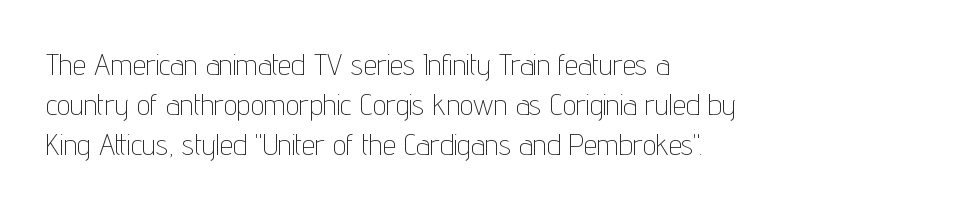
{"serif": "no", "italic": "no", "bold": "no", "weight": "thin", "width": "condensed", "stroke_contrast": "low", "x_height": "medium", "monospaced": "no", "underline": "no", "align": "left", "line_spacing": "normal", "line_spacing_ratio": 1.33, "letter_spacing": "normal", "letter_spacing_em": 0.0, "glyph_px": 30}
